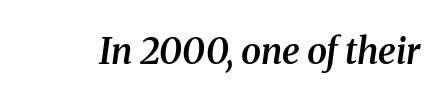
{"serif": "yes", "italic": "yes", "lean": "right", "slant_degrees": 8, "bold": "semi", "weight": "semibold", "width": "normal", "stroke_contrast": "medium", "x_height": "medium", "monospaced": "no", "underline": "no", "letter_spacing": "normal", "letter_spacing_em": 0.0, "glyph_px": 36}
